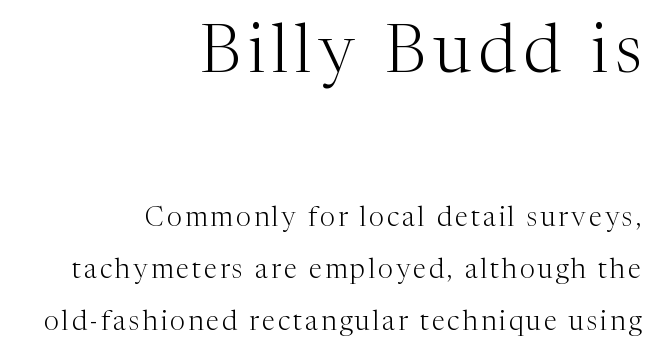
Varying glyph widths throughout — classic text-font behaviour. Each new line begins a long way beneath the previous one. Ascenders rise straight up at ninety degrees. What kind of face is this? One with serifs. The earlier block is typeset at a bigger size than the later block.
